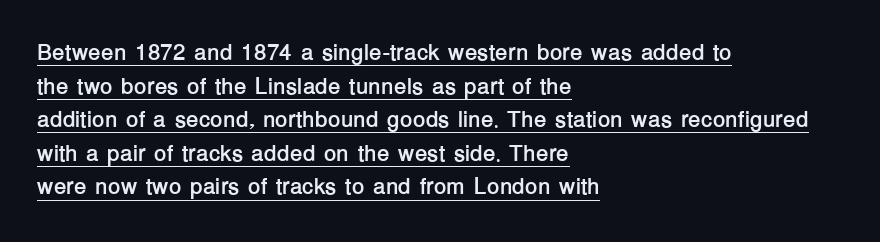
The passage shown has conventional tracking throughout. All the whitespace from short lines collects on the right. This is underlined copy, the kind a proofreader might mark for attention. If you drew a line through each stem, it would be perfectly vertical. These lines sit exactly where default settings would place them.
